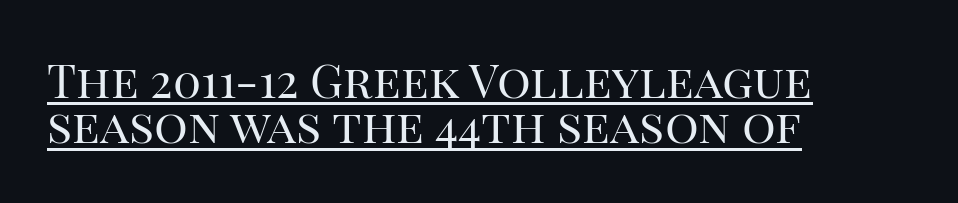
{"serif": "yes", "italic": "no", "bold": "no", "weight": "regular", "width": "normal", "stroke_contrast": "high", "x_height": "large", "monospaced": "no", "underline": "yes", "align": "left", "line_spacing": "tight", "line_spacing_ratio": 0.96, "letter_spacing": "normal", "letter_spacing_em": 0.0, "glyph_px": 47}
